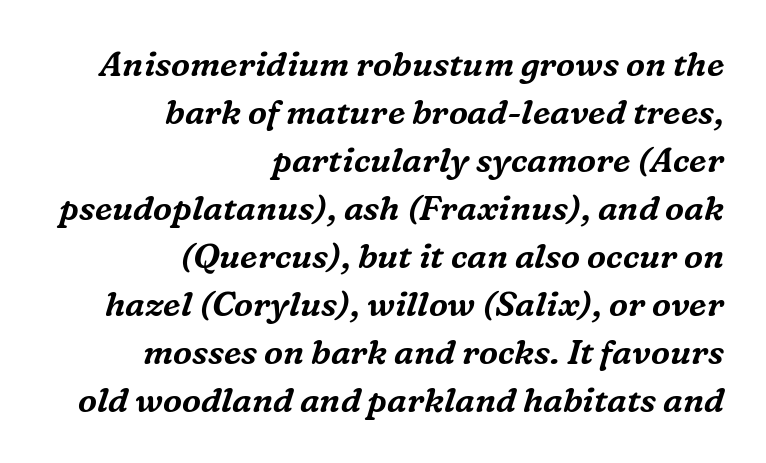
The image shows 34 px serif type, italic (leaning right); set right-aligned, normal line spacing (1.41x), normal letter spacing, not underlined; medium stroke contrast and a medium x-height.
